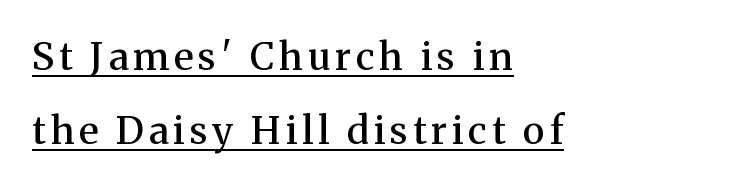
{"serif": "yes", "italic": "no", "bold": "semi", "weight": "semibold", "width": "normal", "stroke_contrast": "medium", "x_height": "medium", "monospaced": "no", "underline": "yes", "align": "left", "line_spacing": "loose", "line_spacing_ratio": 1.96, "glyph_px": 38}
